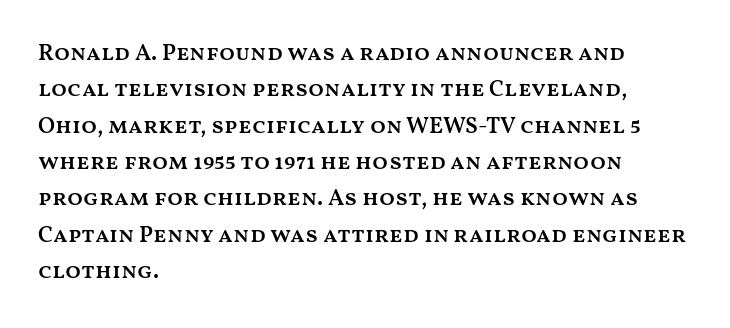
Q: Is the text bold? A: Semi-bold.
Q: Is the text italic (slanted)? A: No, it is upright.
Q: Is the text underlined? A: No.
Q: How is the paragraph aligned? A: Left-aligned.
Q: Is the spacing between letters normal or unusually wide? A: Normal.
Q: Is the spacing between lines tight, normal or loose? A: Normal.
